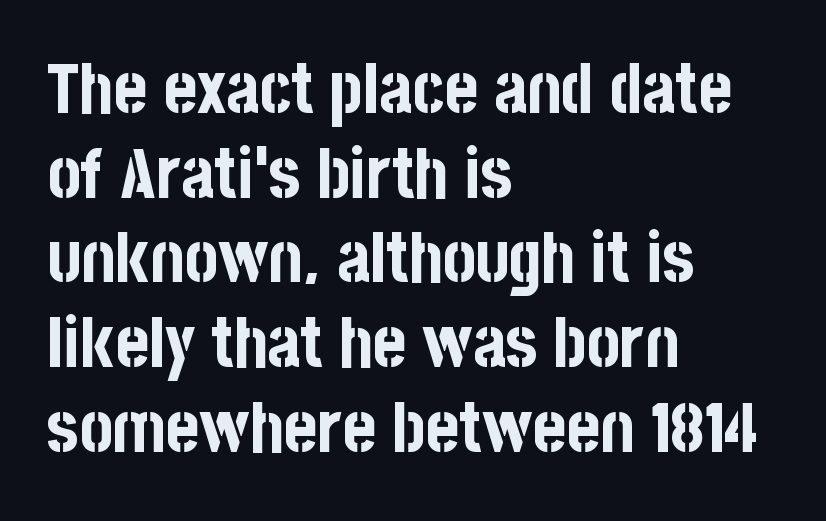
{"serif": "no", "italic": "no", "bold": "yes", "weight": "bold", "width": "condensed", "stroke_contrast": "low", "x_height": "large", "monospaced": "no", "underline": "no", "align": "left", "line_spacing_ratio": 1.21, "letter_spacing": "normal", "letter_spacing_em": 0.0, "glyph_px": 70}
